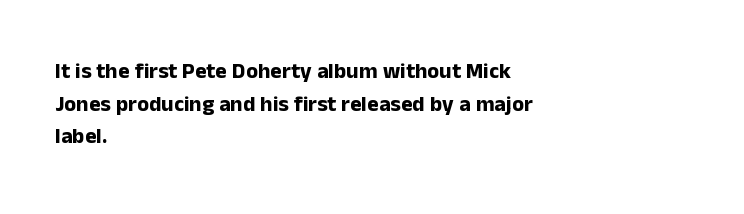
The letters stand straight up with perfectly vertical stems. Vertical spacing — default. Beneath every word, the page is bare. Typeset ragged right — the left edge is the straight one.
